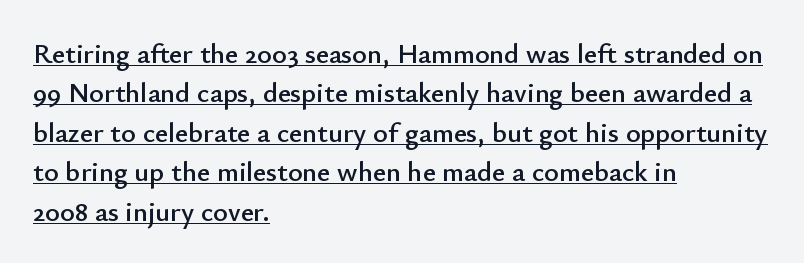
Q: Is the text italic (slanted)? A: No, it is upright.
Q: Is the typeface a serif or a sans-serif typeface? A: Sans-serif.
Q: Is the text underlined? A: Yes.
Q: How is the paragraph aligned? A: Left-aligned.
Q: Is the spacing between letters normal or unusually wide? A: Normal.
Q: Is the spacing between lines tight, normal or loose? A: Normal.
Q: Width (condensed, normal, or wide)? A: Normal.
Q: Stroke contrast? A: Low.
Q: x-height? A: Small.
Q: Monospaced? A: No.
